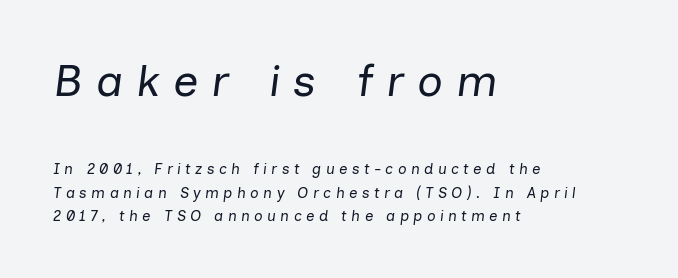
Q: Is the text bold? A: No.
Q: Is the text italic (slanted)? A: Yes, it leans right by about 7 degrees.
Q: Is the text underlined? A: No.
Q: How is the paragraph aligned? A: Left-aligned.
Q: Is the spacing between letters normal or unusually wide? A: Unusually wide.
Q: Is the spacing between lines tight, normal or loose? A: Normal.
Q: Which block of text is set in a larger size, the first (top) or the second (bottom)? A: The first (top) one.
Q: Width (condensed, normal, or wide)? A: Normal.
Q: Stroke contrast? A: Low.
Q: x-height? A: Medium.
Q: Monospaced? A: No.
